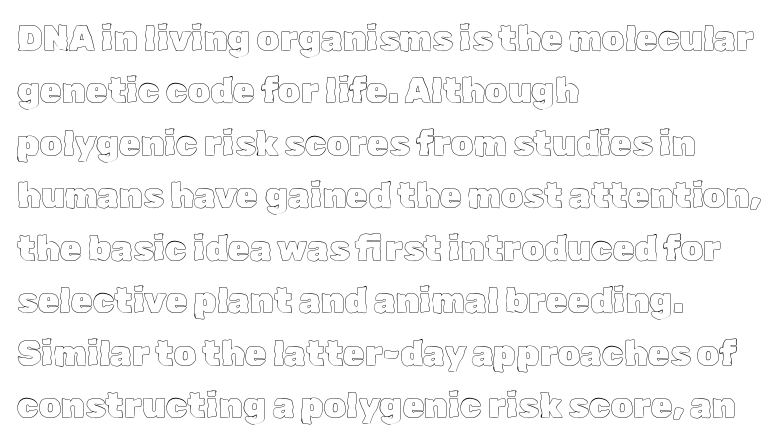
Q: Is the text italic (slanted)? A: No, it is upright.
Q: Is the text underlined? A: No.
Q: How is the paragraph aligned? A: Left-aligned.
Q: Is the spacing between letters normal or unusually wide? A: Normal.
Q: Is the spacing between lines tight, normal or loose? A: Normal.
Q: Width (condensed, normal, or wide)? A: Normal.
Q: x-height? A: Medium.
Q: Monospaced? A: No.
